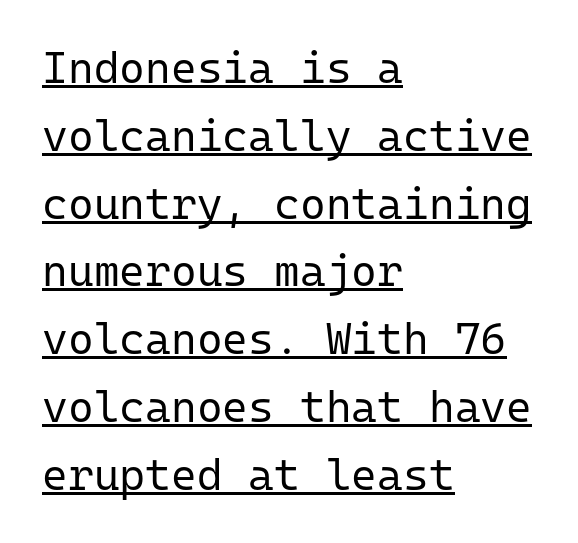
The image shows 44 px regular-weight sans-serif type, upright, monospaced; set left-aligned, normal line spacing (1.54x), normal letter spacing, underlined; low stroke contrast and a medium x-height.
